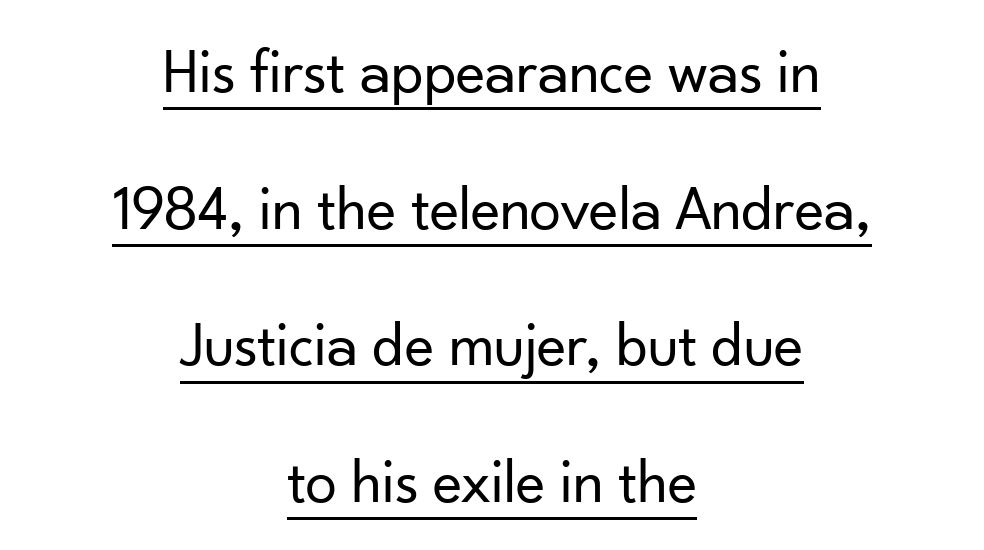
{"serif": "no", "italic": "no", "bold": "no", "weight": "regular", "width": "normal", "stroke_contrast": "low", "x_height": "small", "monospaced": "no", "underline": "yes", "align": "center", "line_spacing": "loose", "line_spacing_ratio": 2.17, "letter_spacing": "normal", "letter_spacing_em": 0.0, "glyph_px": 63}
